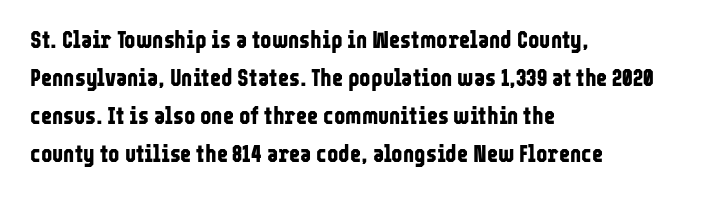
The image shows 24 px bold type, upright; set left-aligned, normal line spacing (1.59x), normal letter spacing, not underlined.
